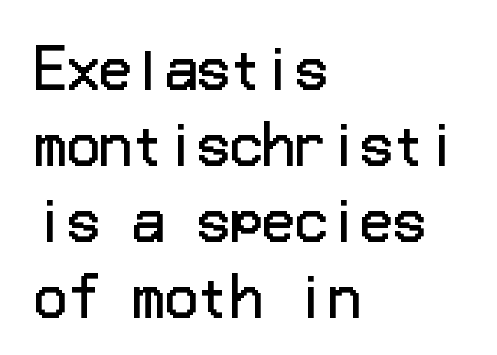
{"serif": "no", "italic": "no", "bold": "no", "weight": "regular", "width": "normal", "stroke_contrast": "low", "x_height": "medium", "underline": "no", "align": "left", "line_spacing": "normal", "line_spacing_ratio": 1.41, "letter_spacing": "normal", "letter_spacing_em": 0.0, "glyph_px": 54}
